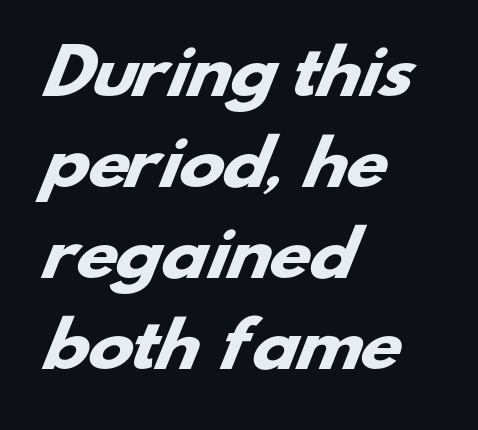
{"serif": "no", "bold": "yes", "weight": "heavy", "width": "wide", "stroke_contrast": "low", "x_height": "small", "monospaced": "no", "underline": "no", "align": "left", "line_spacing": "normal", "line_spacing_ratio": 1.49, "letter_spacing": "normal", "letter_spacing_em": 0.0, "glyph_px": 61}
